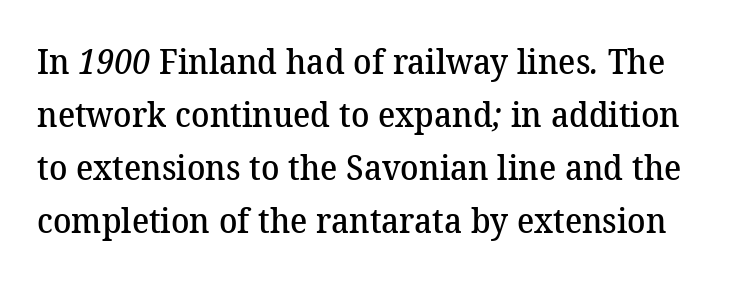
The image shows 34 px semibold serif type; set normal line spacing (1.56x), normal letter spacing, not underlined; medium stroke contrast and a medium x-height.
